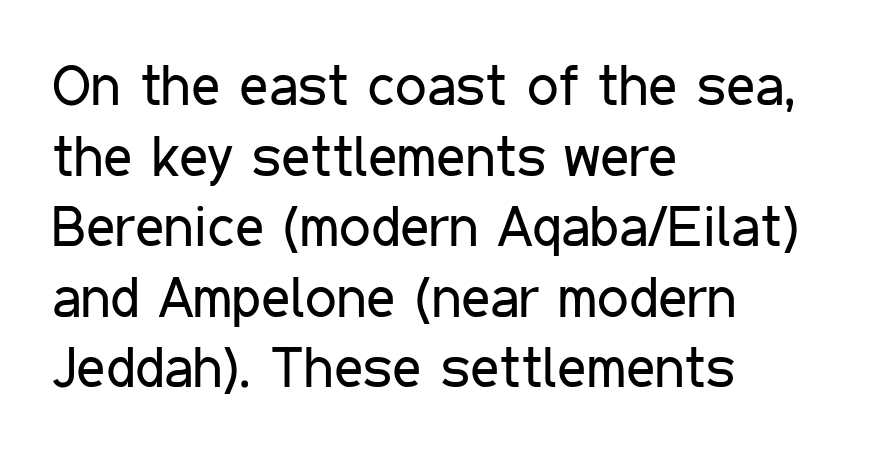
{"serif": "no", "italic": "no", "bold": "no", "weight": "regular", "width": "condensed", "stroke_contrast": "low", "x_height": "medium", "monospaced": "no", "underline": "no", "align": "left", "line_spacing": "normal", "line_spacing_ratio": 1.26, "letter_spacing": "normal", "letter_spacing_em": 0.0, "glyph_px": 56}
